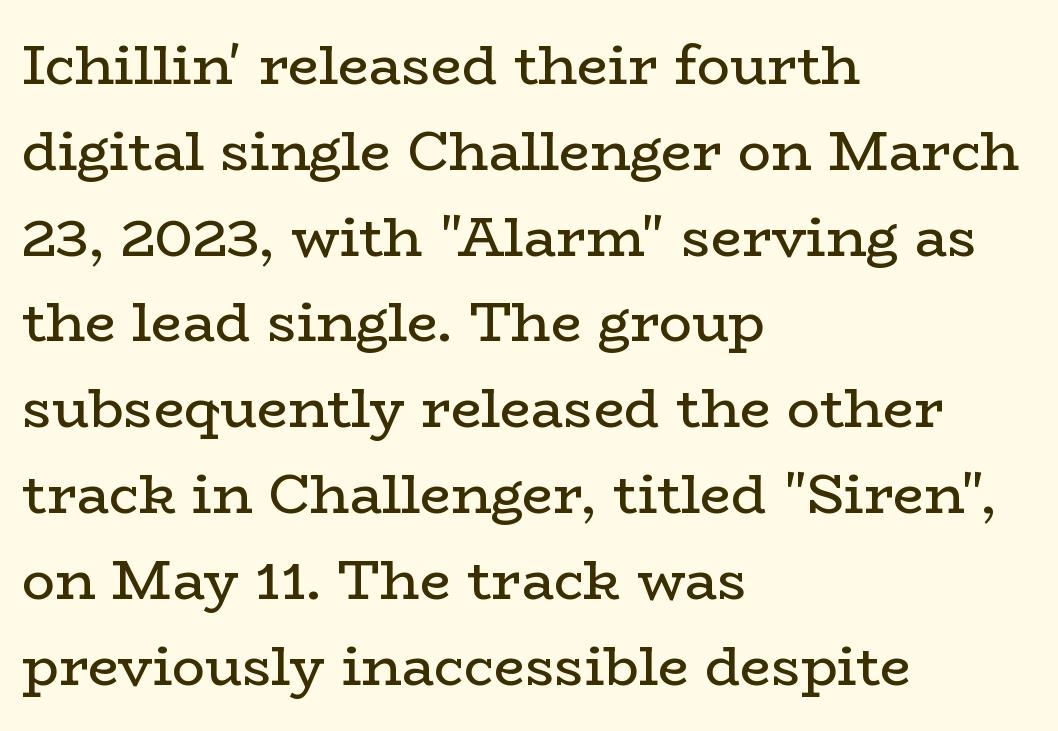
Q: Is the text bold? A: No.
Q: Is the text italic (slanted)? A: No, it is upright.
Q: Is the typeface a serif or a sans-serif typeface? A: Serif.
Q: Is the text underlined? A: No.
Q: How is the paragraph aligned? A: Left-aligned.
Q: Is the spacing between letters normal or unusually wide? A: Normal.
Q: Is the spacing between lines tight, normal or loose? A: Normal.
Q: Width (condensed, normal, or wide)? A: Wide.
Q: Stroke contrast? A: Low.
Q: x-height? A: Medium.
Q: Monospaced? A: No.
